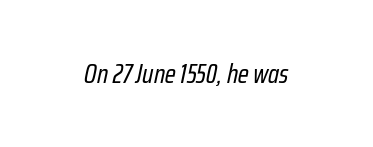
Q: Is the text bold? A: No.
Q: Is the text italic (slanted)? A: Yes, it leans right by about 12 degrees.
Q: Is the text underlined? A: No.
Q: Is the spacing between letters normal or unusually wide? A: Normal.
